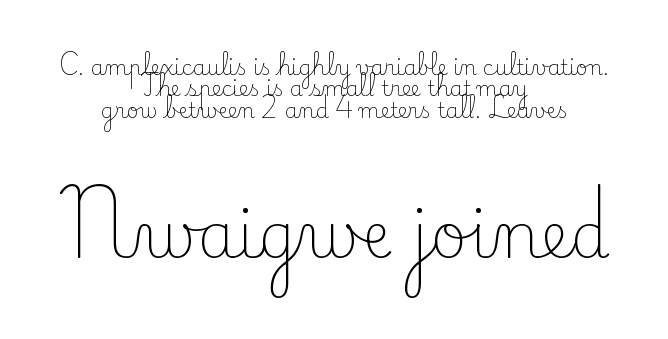
{"serif": "yes", "italic": "no", "bold": "no", "weight": "light", "width": "normal", "stroke_contrast": "low", "x_height": "small", "monospaced": "no", "underline": "no", "align": "center", "line_spacing": "tight", "line_spacing_ratio": 1.02, "letter_spacing": "normal", "letter_spacing_em": 0.0, "larger_block": "second", "size_ratio": 3.0, "glyph_px": 63}
